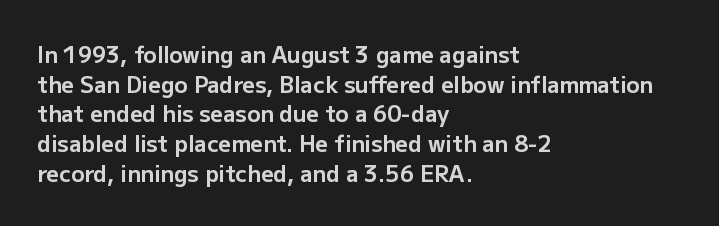
{"italic": "no", "bold": "yes", "underline": "no", "align": "left", "line_spacing": "normal", "line_spacing_ratio": 1.35, "letter_spacing": "normal", "letter_spacing_em": 0.0, "glyph_px": 22}
